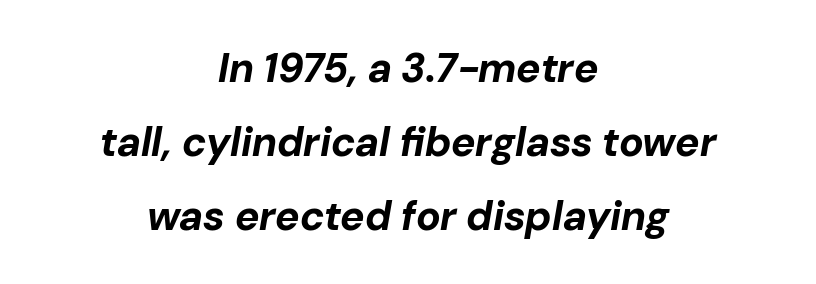
{"italic": "yes", "lean": "right", "slant_degrees": 10, "bold": "yes", "weight": "bold", "width": "normal", "stroke_contrast": "low", "x_height": "medium", "monospaced": "no", "underline": "no", "align": "center", "line_spacing_ratio": 1.8, "letter_spacing": "normal", "letter_spacing_em": 0.0, "glyph_px": 41}
